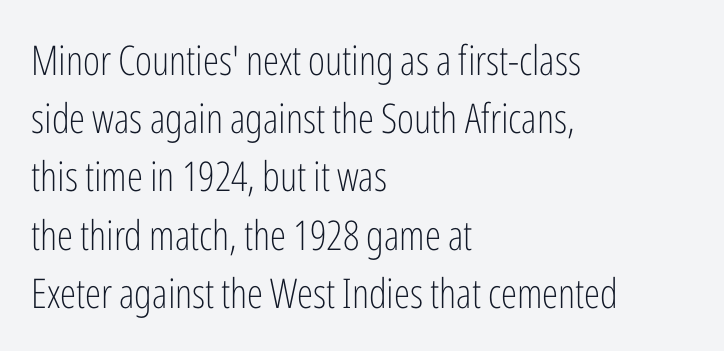
The image shows 41 px light, condensed sans-serif type, upright; set left-aligned, normal line spacing (1.42x), normal letter spacing, not underlined; low stroke contrast and a medium x-height.
